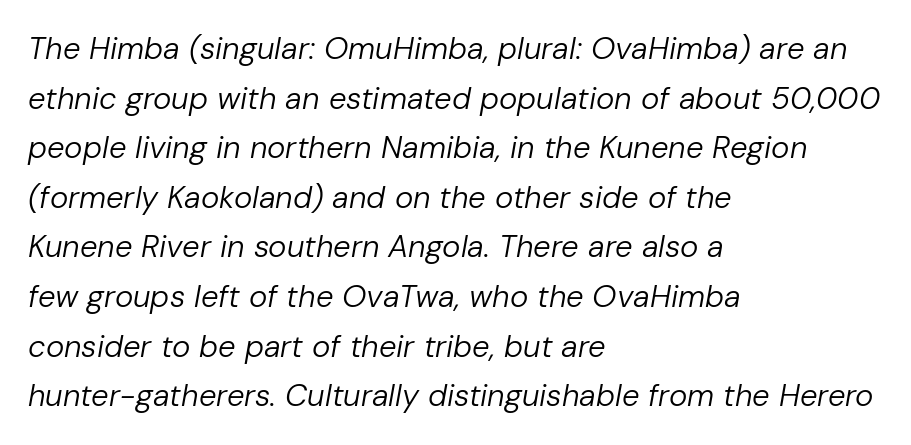
Teacher's note: observe the even left margin — that is flush-left alignment. It's the slanting kind of type. Is the letter spacing exaggerated? No — it looks like the ordinary default. Regular leading. You could not count columns in this text — the font is proportionally spaced.
